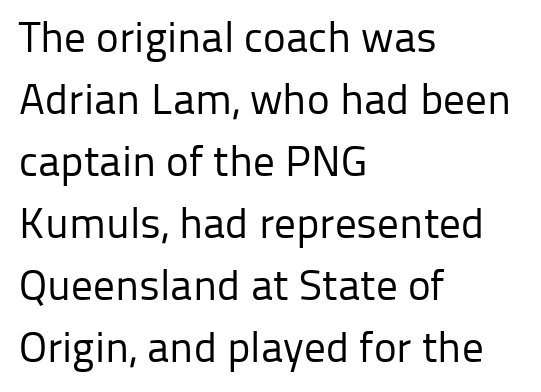
{"serif": "no", "italic": "no", "bold": "no", "weight": "regular", "width": "normal", "stroke_contrast": "low", "x_height": "medium", "monospaced": "no", "underline": "no", "align": "left", "line_spacing": "normal", "line_spacing_ratio": 1.44, "letter_spacing": "normal", "letter_spacing_em": 0.0, "glyph_px": 43}
